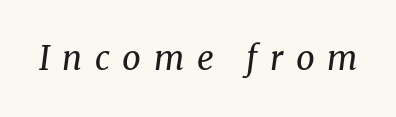
Q: Is the text bold? A: No.
Q: Is the text italic (slanted)? A: Yes, it leans right by about 8 degrees.
Q: Is the typeface a serif or a sans-serif typeface? A: Serif.
Q: Is the text underlined? A: No.
Q: Is the spacing between letters normal or unusually wide? A: Unusually wide.
Q: Width (condensed, normal, or wide)? A: Normal.
Q: Stroke contrast? A: Medium.
Q: x-height? A: Medium.
Q: Monospaced? A: No.
